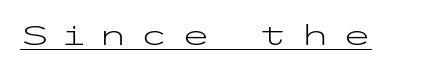
If you drew a line through each stem, it would be perfectly vertical. Is the type heavy? It reads as light-to-regular instead. The passage shown has open, widely tracked lettering throughout. A baseline rule has been typeset under these characters.
